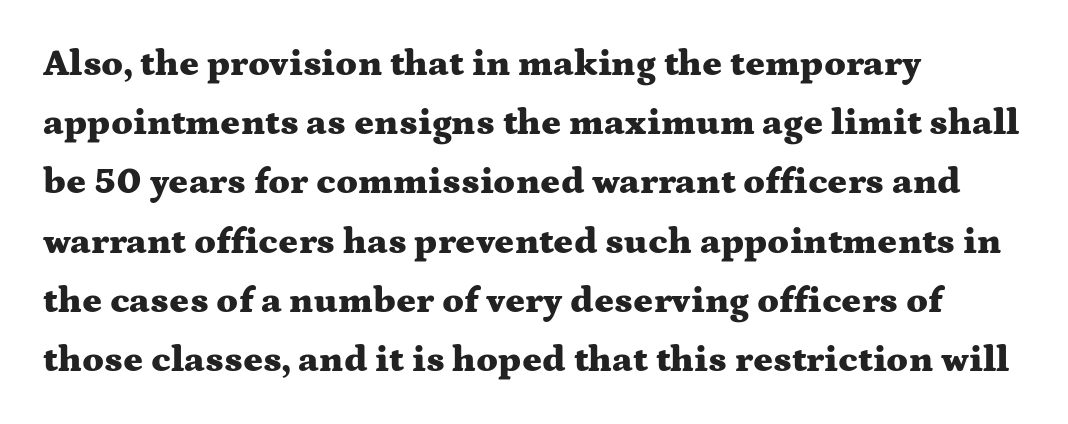
Q: Is the text bold? A: Yes.
Q: Is the text italic (slanted)? A: No, it is upright.
Q: Is the typeface a serif or a sans-serif typeface? A: Serif.
Q: Is the text underlined? A: No.
Q: How is the paragraph aligned? A: Left-aligned.
Q: Is the spacing between letters normal or unusually wide? A: Normal.
Q: Is the spacing between lines tight, normal or loose? A: Normal.
Q: Width (condensed, normal, or wide)? A: Wide.
Q: Stroke contrast? A: Medium.
Q: x-height? A: Medium.
Q: Monospaced? A: No.
